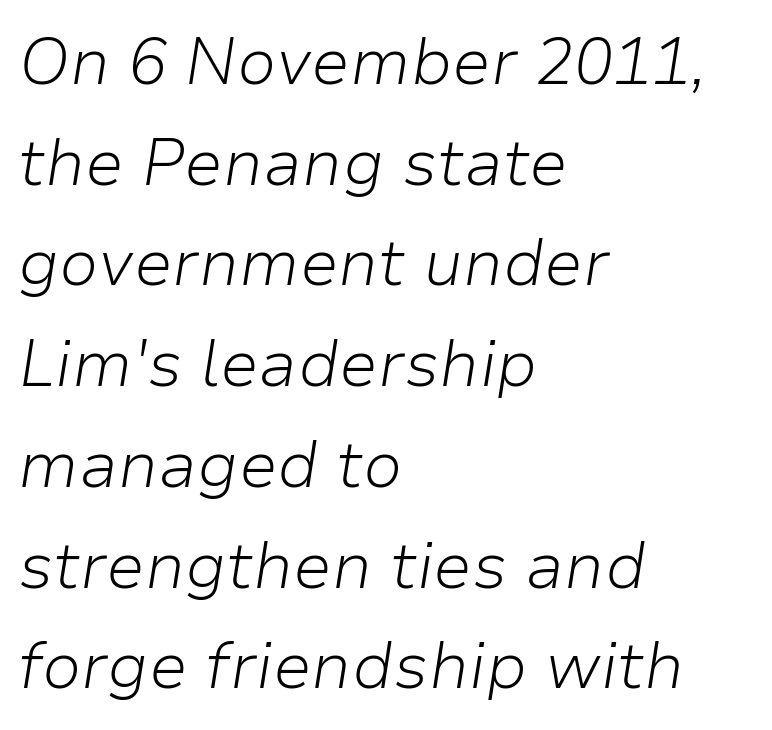
Q: Is the text bold? A: No.
Q: Is the text italic (slanted)? A: Yes, it leans right by about 9 degrees.
Q: Is the text underlined? A: No.
Q: How is the paragraph aligned? A: Left-aligned.
Q: Is the spacing between letters normal or unusually wide? A: Normal.
Q: Is the spacing between lines tight, normal or loose? A: Normal.
Q: Width (condensed, normal, or wide)? A: Normal.
Q: Stroke contrast? A: Low.
Q: x-height? A: Medium.
Q: Monospaced? A: No.
